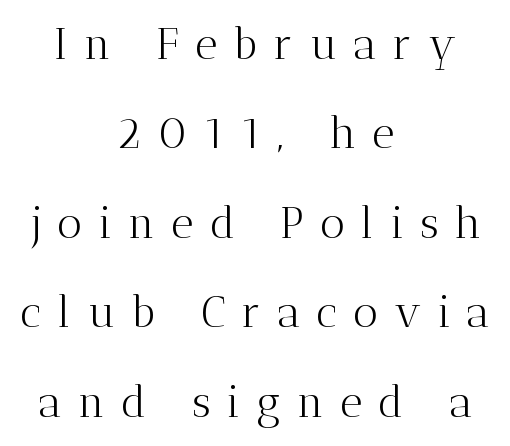
{"serif": "yes", "italic": "no", "bold": "no", "weight": "light", "width": "normal", "stroke_contrast": "medium", "x_height": "medium", "monospaced": "no", "underline": "no", "align": "center", "line_spacing": "loose", "line_spacing_ratio": 2.08, "letter_spacing": "wide", "letter_spacing_em": 0.38, "glyph_px": 43}
